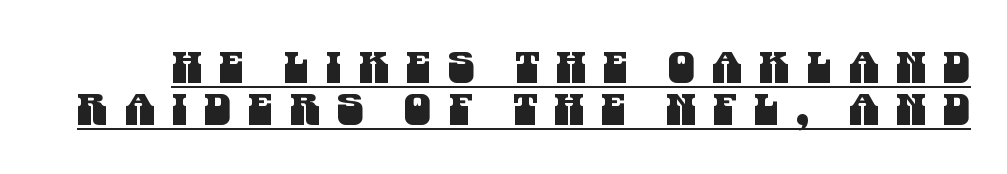
Q: Is the typeface a serif or a sans-serif typeface? A: Sans-serif.
Q: Is the text underlined? A: Yes.
Q: Is the spacing between letters normal or unusually wide? A: Unusually wide.
Q: Is the spacing between lines tight, normal or loose? A: Tight.
Q: Width (condensed, normal, or wide)? A: Condensed.
Q: Stroke contrast? A: Medium.
Q: x-height? A: Large.
Q: Monospaced? A: No.
